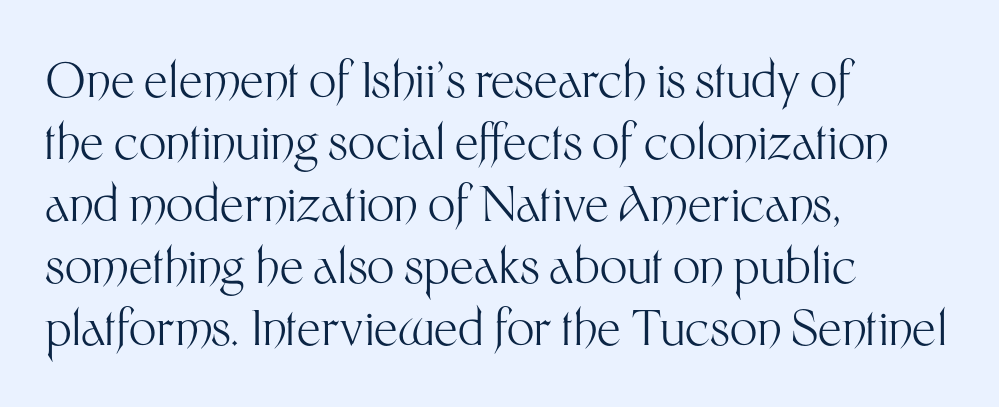
The image shows 48 px light sans-serif type, upright; set left-aligned, normal line spacing (1.29x), normal letter spacing, not underlined; medium stroke contrast and a medium x-height.
